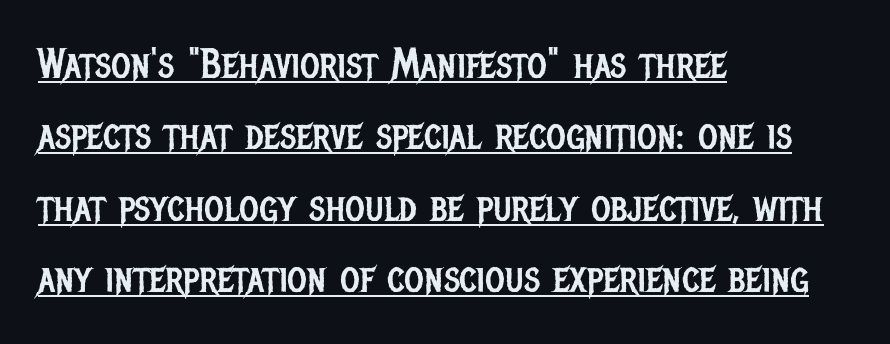
The image shows 42 px regular-weight, condensed sans-serif type, upright; set left-aligned, normal line spacing (1.7x), normal letter spacing, underlined; low stroke contrast and a large x-height.
